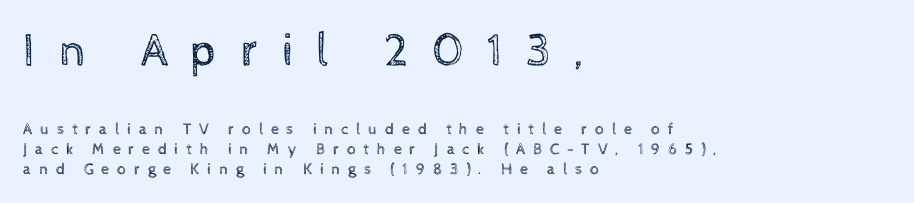
{"italic": "no", "bold": "no", "weight": "regular", "width": "normal", "x_height": "medium", "monospaced": "no", "underline": "no", "align": "left", "line_spacing": "normal", "line_spacing_ratio": 1.26, "letter_spacing": "wide", "letter_spacing_em": 0.48, "larger_block": "first", "size_ratio": 2.94, "glyph_px": 47}
